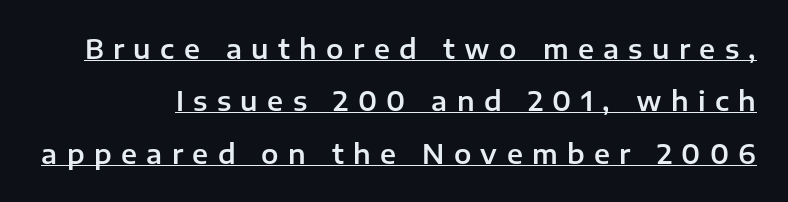
{"italic": "no", "underline": "yes", "line_spacing": "loose", "line_spacing_ratio": 2.01, "letter_spacing": "wide", "letter_spacing_em": 0.36, "glyph_px": 26}
